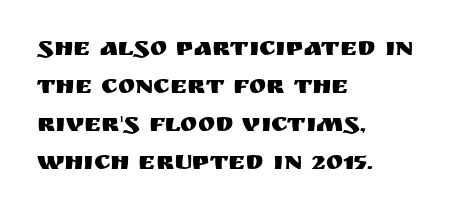
Vertical strokes here are truly vertical. Inter-character spacing is left at the font's built-in metrics. Beneath every word, the page is bare. The typesetter chose a ragged-right arrangement here. Quick note: interline space is typical.
